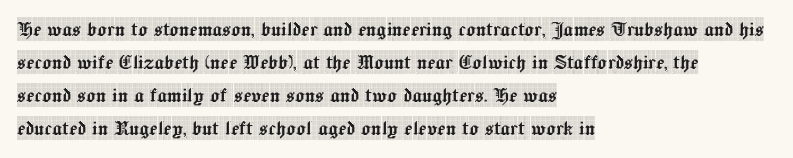
The type sits square on the baseline with zero lean. Students, observe: this is what conventionally led text looks like. Notice how the passage keeps a crisp vertical edge on the left only. Lines of text with bare space underneath.
